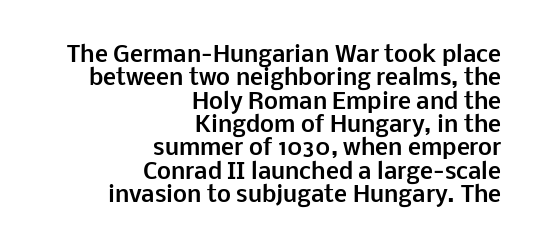
{"italic": "no", "bold": "yes", "underline": "no", "align": "right", "line_spacing": "tight", "line_spacing_ratio": 1.06, "letter_spacing": "normal", "letter_spacing_em": 0.0, "glyph_px": 22}
